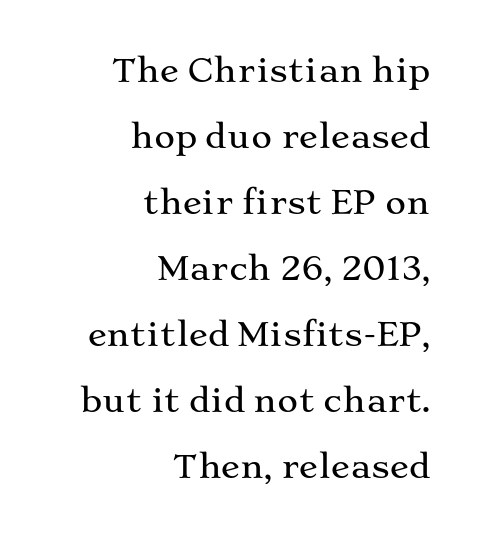
The image shows 32 px wide serif type, upright; set right-aligned, loose line spacing (2.06x), normal letter spacing, not underlined; medium stroke contrast and a medium x-height.
